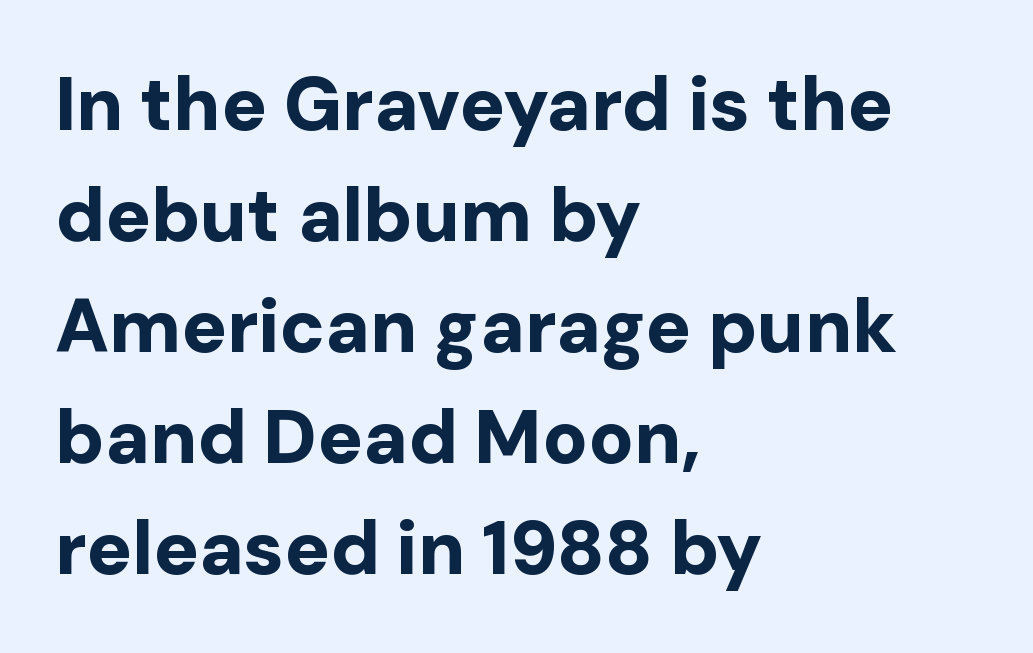
{"serif": "no", "italic": "no", "bold": "yes", "weight": "bold", "width": "normal", "stroke_contrast": "low", "x_height": "medium", "monospaced": "no", "underline": "no", "align": "left", "line_spacing": "normal", "line_spacing_ratio": 1.48, "letter_spacing": "normal", "letter_spacing_em": 0.0, "glyph_px": 75}
